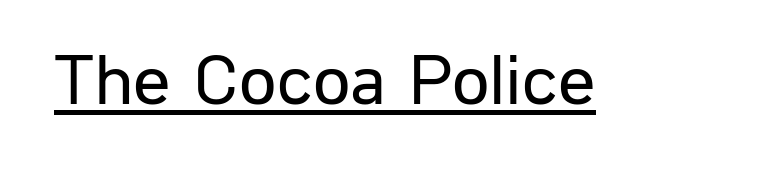
{"serif": "no", "italic": "no", "bold": "no", "weight": "regular", "width": "normal", "stroke_contrast": "low", "x_height": "medium", "monospaced": "no", "underline": "yes", "letter_spacing": "normal", "letter_spacing_em": 0.0, "glyph_px": 74}
